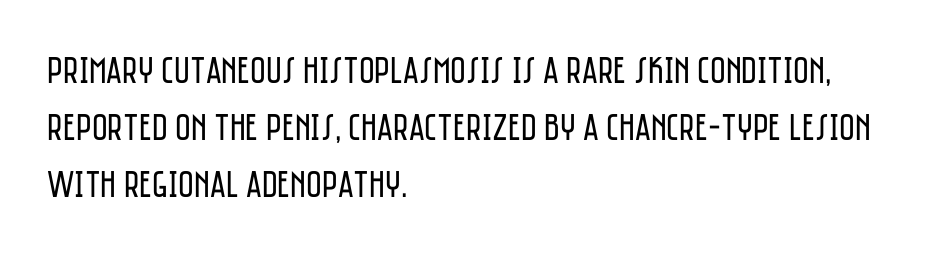
Q: Is the text bold? A: No.
Q: Is the text italic (slanted)? A: No, it is upright.
Q: Is the typeface a serif or a sans-serif typeface? A: Sans-serif.
Q: Is the text underlined? A: No.
Q: How is the paragraph aligned? A: Left-aligned.
Q: Is the spacing between letters normal or unusually wide? A: Normal.
Q: Is the spacing between lines tight, normal or loose? A: Normal.
Q: Width (condensed, normal, or wide)? A: Condensed.
Q: Stroke contrast? A: Low.
Q: x-height? A: Large.
Q: Monospaced? A: No.
